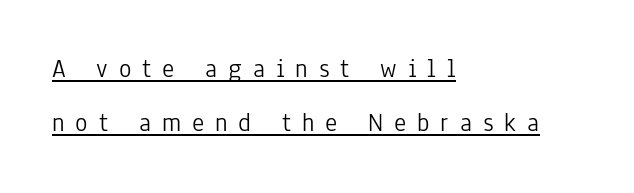
The image shows 26 px text type, upright; set left-aligned, loose line spacing (2.08x), unusually wide letter spacing (+0.42 em), underlined.
